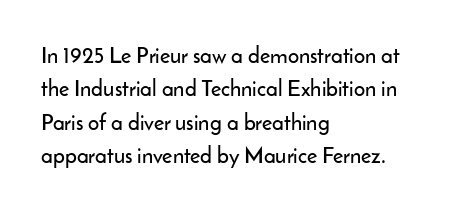
Regarding leading, the lines here are spaced in the standard way. The typography opts for an upright posture over an oblique one. Caption: multi-line text, flush left, ragged right. Nothing unusual about the tracking: characters are spaced as the font intends.
